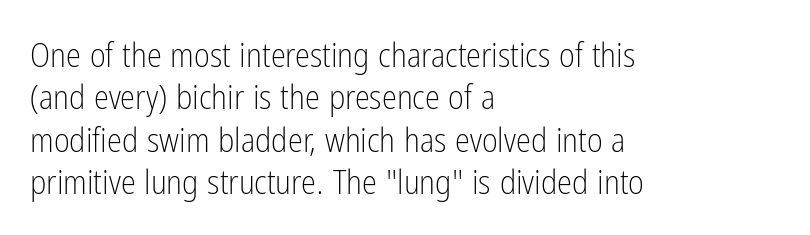
No heavy texture on the line: the type isn't bold. Plain, unruled lines of type. The passage shown is typeset with a sans-serif family. The lettering holds an erect, upright posture throughout. Line starts are locked; line ends wander.
